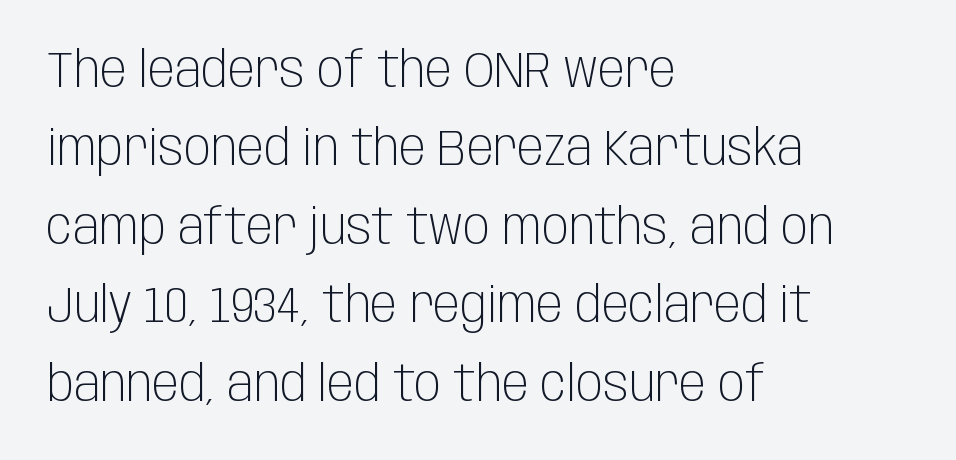
{"serif": "no", "italic": "no", "bold": "no", "weight": "light", "width": "condensed", "stroke_contrast": "low", "x_height": "large", "monospaced": "no", "underline": "no", "align": "left", "line_spacing": "normal", "line_spacing_ratio": 1.57, "letter_spacing": "normal", "letter_spacing_em": 0.0, "glyph_px": 50}
